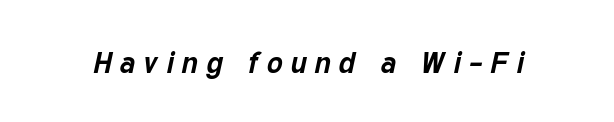
{"italic": "yes", "lean": "right", "slant_degrees": 12, "bold": "yes", "weight": "bold", "width": "normal", "stroke_contrast": "low", "x_height": "medium", "monospaced": "no", "underline": "no", "letter_spacing": "wide", "letter_spacing_em": 0.26, "glyph_px": 30}
